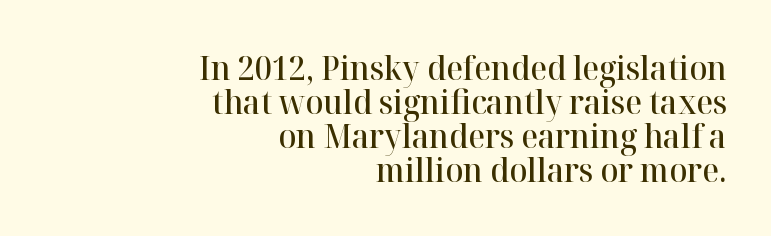
One-word summary of the alignment: right. Character widths vary here, with narrow letters taking less room than wide ones. Successive baselines arrive quickly, one right under another. The space beneath each line is pristine and unruled. Every stem runs plumb, perpendicular to the baseline.
